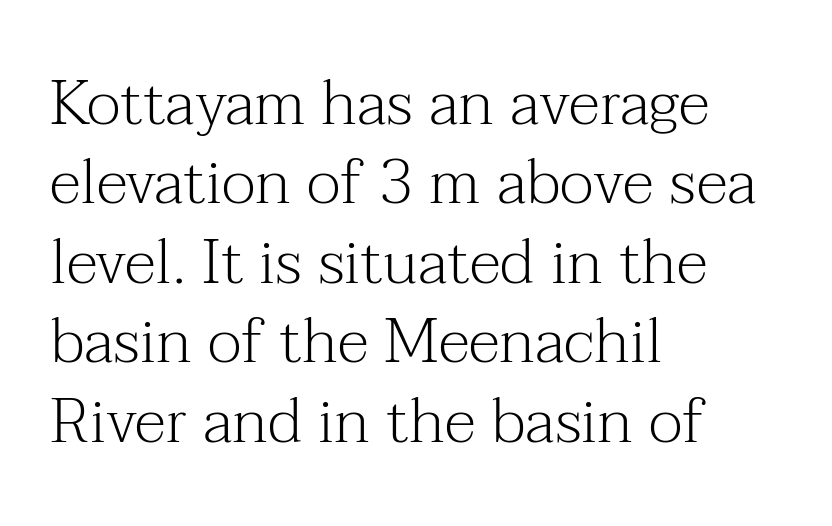
The passage is arranged the way most books set body copy — flush left. The passage shown has conventional tracking throughout. Students, observe: this is what conventionally led text looks like. Yep, those are serifs on the letters. Letters have the restrained weight of plain body copy at most.
